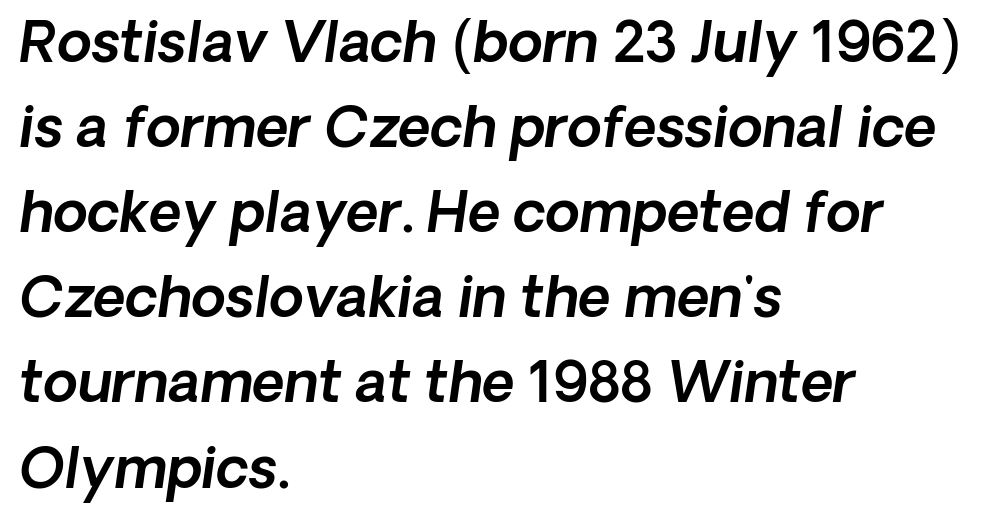
{"italic": "yes", "lean": "right", "slant_degrees": 8, "width": "normal", "x_height": "medium", "monospaced": "no", "underline": "no", "align": "left", "line_spacing": "normal", "line_spacing_ratio": 1.52, "letter_spacing": "normal", "letter_spacing_em": 0.0, "glyph_px": 56}
